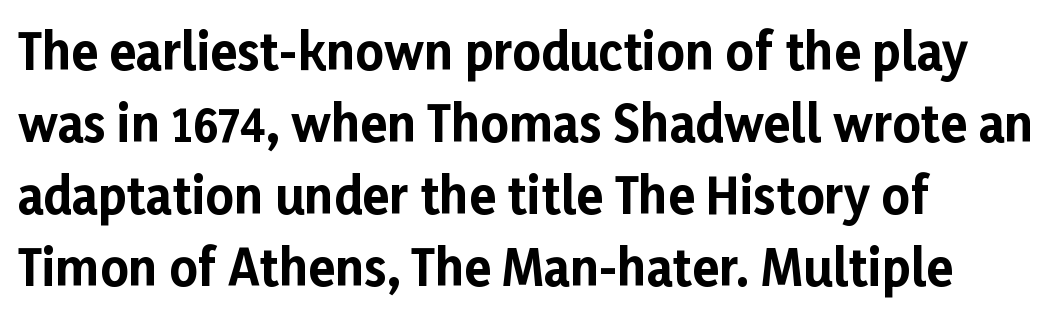
When letters stand straight like this, we call the style roman or upright. The rendering keeps characters at their native spacing. The space directly below the letters is spotless. A dark, heavy texture on the line: the type is bold. Note the varied advance widths — an 'i' is clearly narrower than an 'm'.
